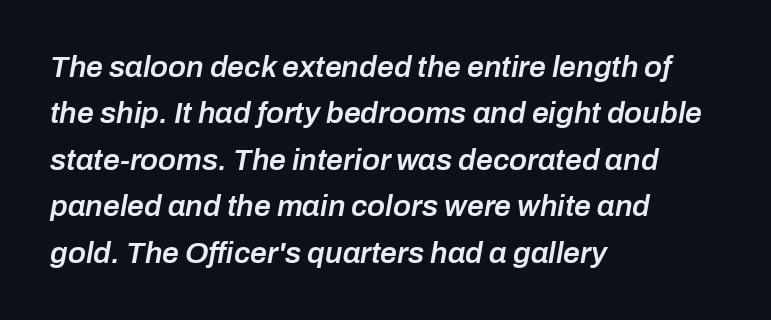
Q: Is the text bold? A: Semi-bold.
Q: Is the text italic (slanted)? A: Yes, it leans right by about 10 degrees.
Q: Is the text underlined? A: No.
Q: How is the paragraph aligned? A: Left-aligned.
Q: Is the spacing between letters normal or unusually wide? A: Normal.
Q: Is the spacing between lines tight, normal or loose? A: Normal.
Q: Width (condensed, normal, or wide)? A: Normal.
Q: Stroke contrast? A: Low.
Q: x-height? A: Medium.
Q: Monospaced? A: No.
